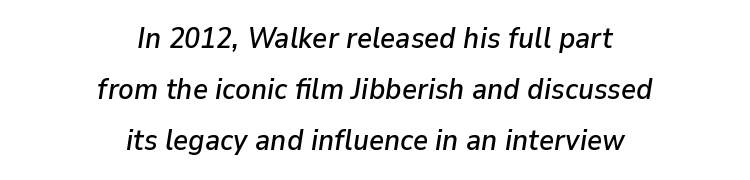
Caption: multi-line text, centered on the measure. Looks like regular typesetting: each glyph gets only the width it needs. Designer's note — italics engaged. The rendering keeps characters at their native spacing.
